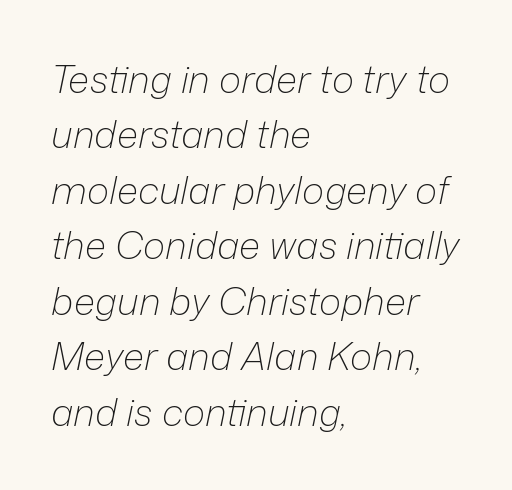
Think of a printed novel: that variable character pitch is what you see here. Counters stay open thanks to moderate or lighter strokes. The lines in this sample share a left origin and differ only in where they stop. The specimen reads as italic at a glance. This rendering leaves character spacing at its baseline value. Descender tails drop into unmarked territory.
